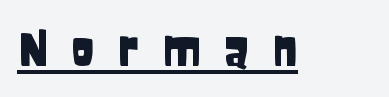
The image shows 50 px condensed sans-serif type, upright; set unusually wide letter spacing (+0.44 em), underlined; low stroke contrast and a large x-height.
